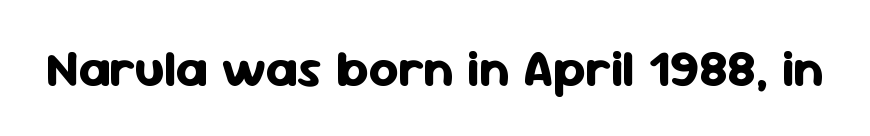
{"serif": "no", "italic": "no", "bold": "yes", "weight": "bold", "width": "normal", "stroke_contrast": "low", "x_height": "medium", "monospaced": "no", "underline": "no", "letter_spacing": "normal", "letter_spacing_em": 0.0, "glyph_px": 52}
